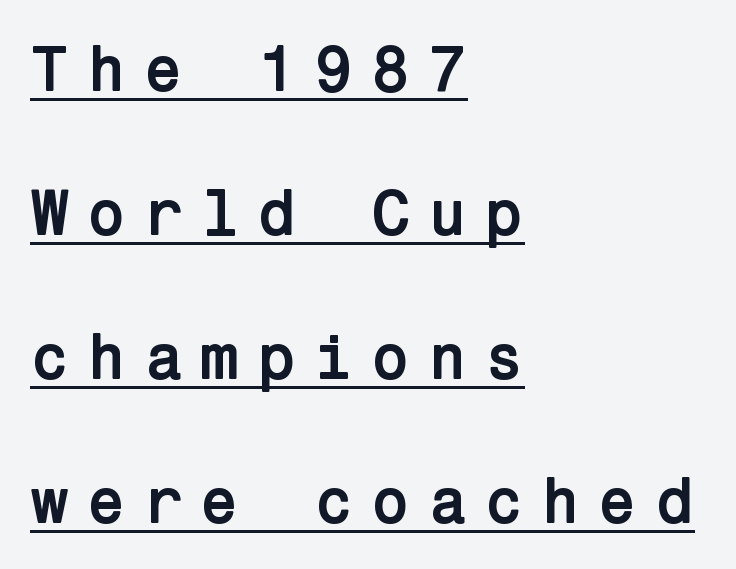
The image shows 64 px semibold sans-serif type, upright; set left-aligned, loose line spacing (2.25x), unusually wide letter spacing (+0.27 em), underlined; low stroke contrast and a medium x-height.
